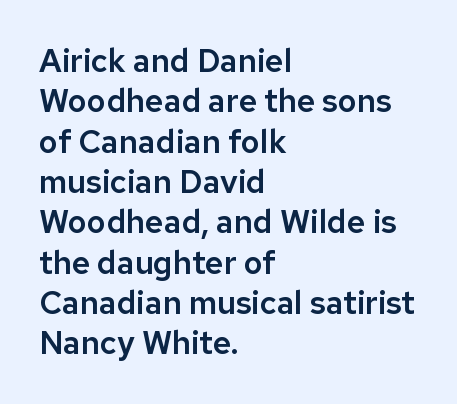
The passage shown is typeset with a sans-serif family. The strip under each line holds only bare page. Regarding leading, the lines here are spaced in the standard way. Looks like regular typesetting: each glyph gets only the width it needs. Left-aligned paragraph, ragged on the right. Upright lettering throughout.
